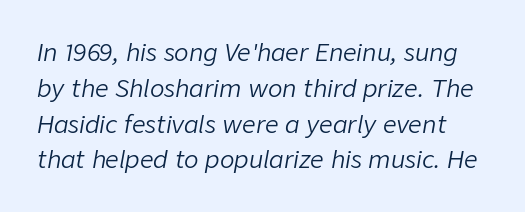
The foot of each line stays bare and open. The horizontal fit of the characters is conventional and even. Weight: in the light-to-regular range. If you measured baseline to baseline, you'd find a middling distance. Characters are canted at an angle relative to the baseline's perpendicular.
